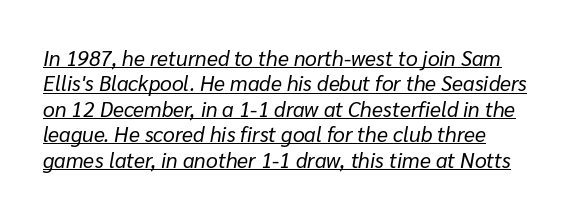
Compared with typical body copy, the letter spacing here is the same. It's the slanting kind of type. Each line starts at the same left margin while the right side varies. A light-to-regular cut is what we see here. Beneath each row of characters lies a ruled line.
